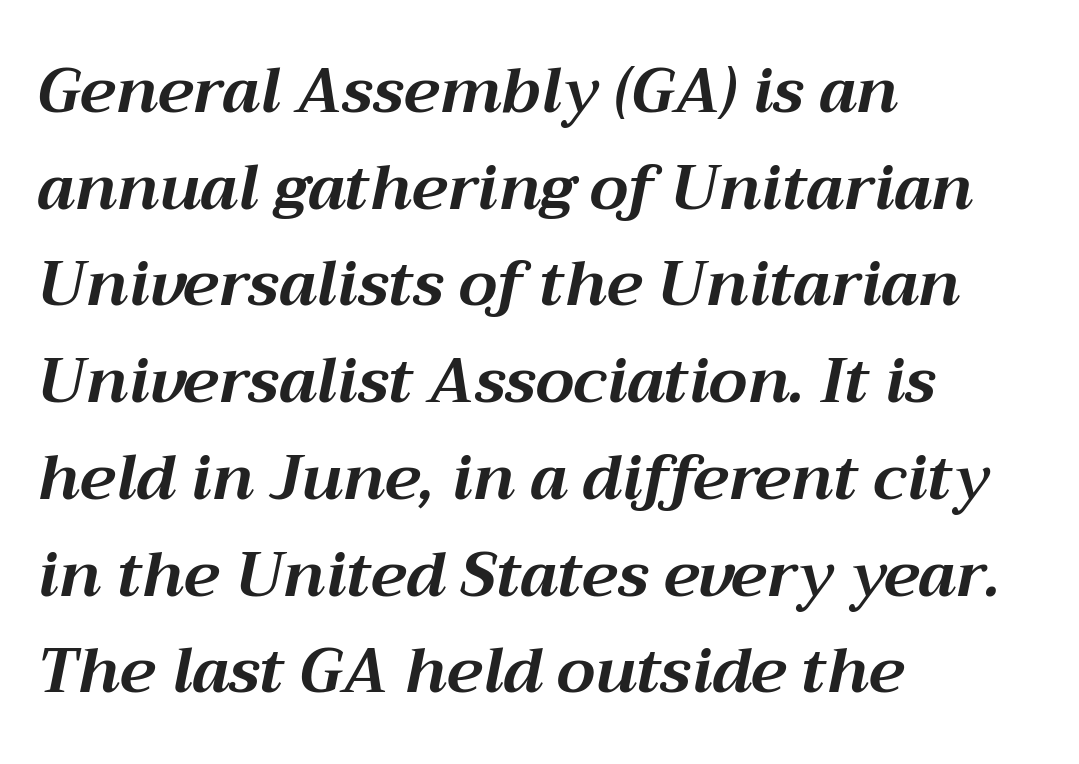
Q: Is the text bold? A: Yes.
Q: Is the text italic (slanted)? A: Yes, it leans right by about 12 degrees.
Q: Is the text underlined? A: No.
Q: How is the paragraph aligned? A: Left-aligned.
Q: Is the spacing between letters normal or unusually wide? A: Normal.
Q: Is the spacing between lines tight, normal or loose? A: Normal.
Q: Width (condensed, normal, or wide)? A: Normal.
Q: Stroke contrast? A: Medium.
Q: x-height? A: Medium.
Q: Monospaced? A: No.
